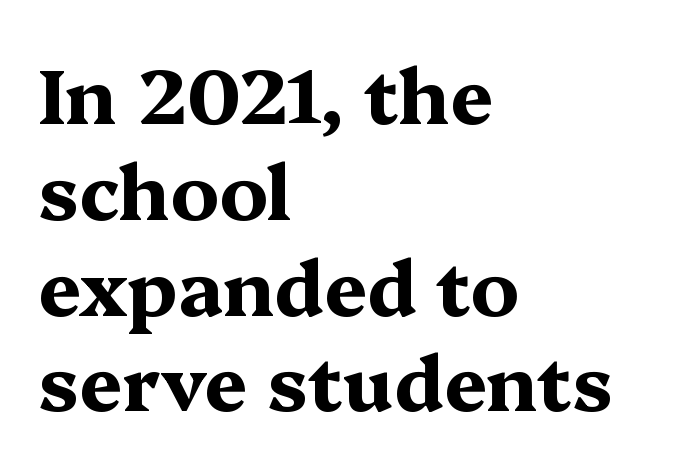
Q: Is the text bold? A: Yes.
Q: Is the text italic (slanted)? A: No, it is upright.
Q: Is the typeface a serif or a sans-serif typeface? A: Serif.
Q: Is the text underlined? A: No.
Q: How is the paragraph aligned? A: Left-aligned.
Q: Is the spacing between letters normal or unusually wide? A: Normal.
Q: Is the spacing between lines tight, normal or loose? A: Normal.
Q: Width (condensed, normal, or wide)? A: Wide.
Q: Stroke contrast? A: Medium.
Q: x-height? A: Medium.
Q: Monospaced? A: No.
